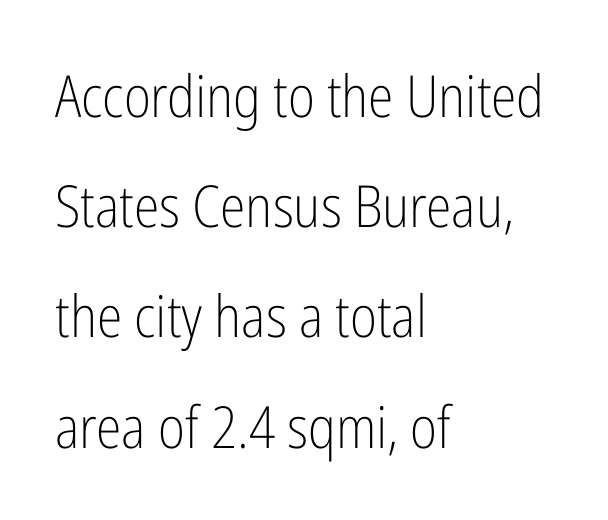
Q: Is the text bold? A: No.
Q: Is the text italic (slanted)? A: No, it is upright.
Q: Is the typeface a serif or a sans-serif typeface? A: Sans-serif.
Q: Is the text underlined? A: No.
Q: How is the paragraph aligned? A: Left-aligned.
Q: Is the spacing between letters normal or unusually wide? A: Normal.
Q: Is the spacing between lines tight, normal or loose? A: Loose.
Q: Width (condensed, normal, or wide)? A: Condensed.
Q: Stroke contrast? A: Low.
Q: x-height? A: Medium.
Q: Monospaced? A: No.
